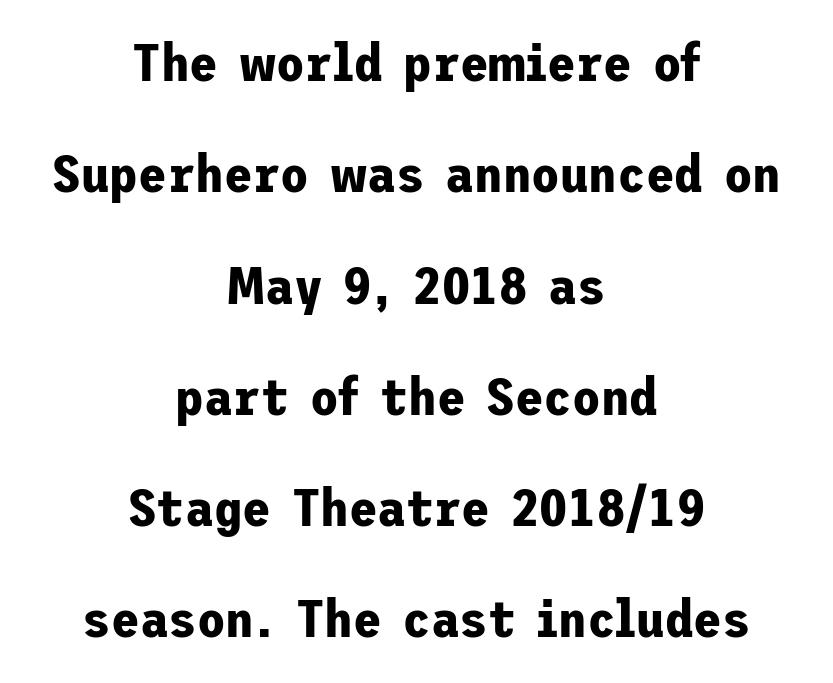
Q: Is the text bold? A: Yes.
Q: Is the text italic (slanted)? A: No, it is upright.
Q: Is the typeface a serif or a sans-serif typeface? A: Sans-serif.
Q: Is the text underlined? A: No.
Q: How is the paragraph aligned? A: Centered.
Q: Is the spacing between letters normal or unusually wide? A: Normal.
Q: Is the spacing between lines tight, normal or loose? A: Loose.
Q: Width (condensed, normal, or wide)? A: Normal.
Q: Stroke contrast? A: Low.
Q: x-height? A: Medium.
